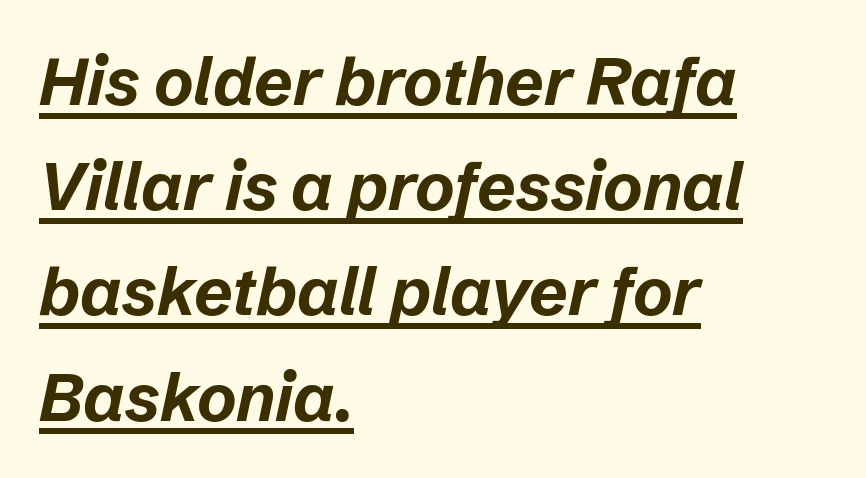
The image shows 67 px bold type, italic (leaning right); set left-aligned, normal line spacing (1.57x), normal letter spacing, underlined; low stroke contrast and a medium x-height.
